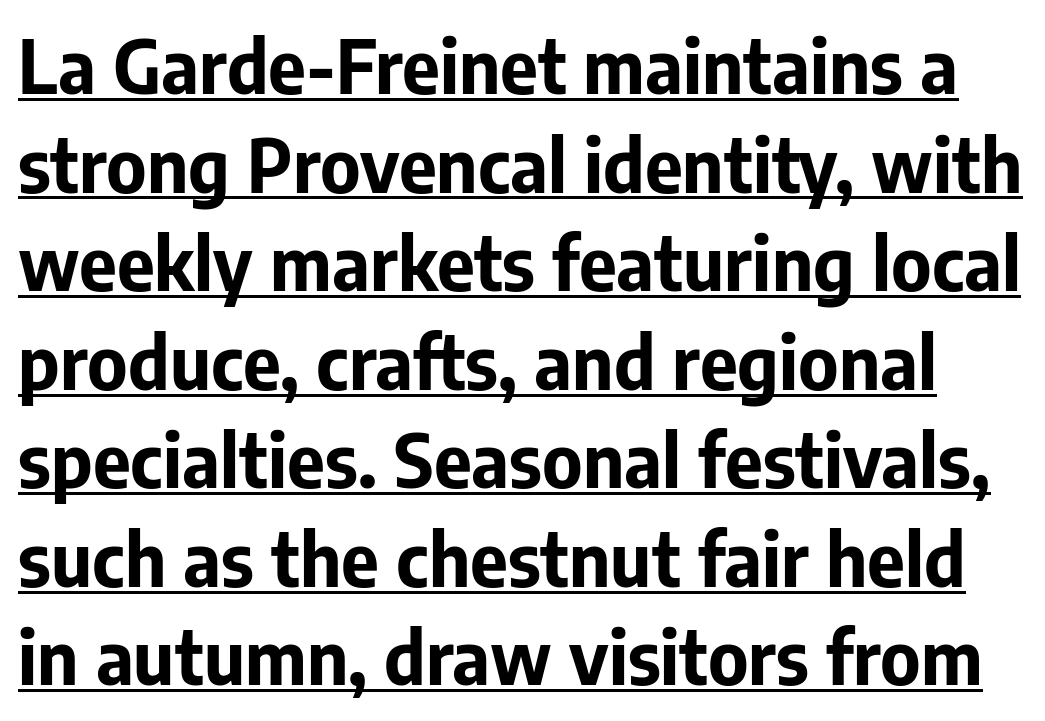
Q: Is the text bold? A: Yes.
Q: Is the text italic (slanted)? A: No, it is upright.
Q: Is the typeface a serif or a sans-serif typeface? A: Sans-serif.
Q: Is the text underlined? A: Yes.
Q: Is the spacing between letters normal or unusually wide? A: Normal.
Q: Is the spacing between lines tight, normal or loose? A: Normal.
Q: Width (condensed, normal, or wide)? A: Normal.
Q: Stroke contrast? A: Low.
Q: x-height? A: Medium.
Q: Monospaced? A: No.
